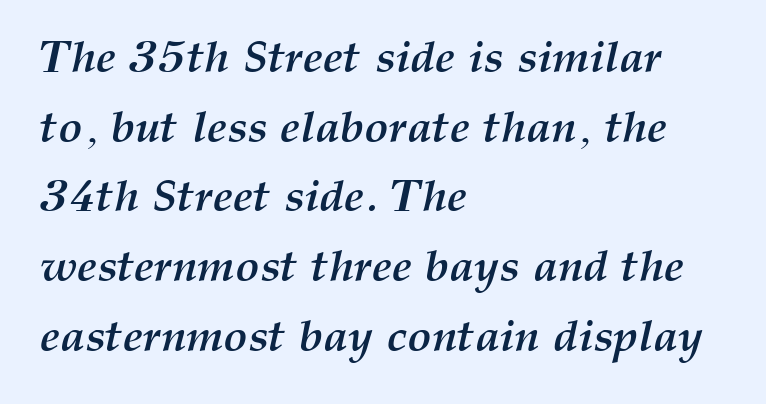
{"italic": "yes", "lean": "right", "slant_degrees": 12, "bold": "yes", "weight": "semibold", "width": "normal", "stroke_contrast": "medium", "x_height": "medium", "monospaced": "no", "underline": "no", "align": "left", "line_spacing": "normal", "line_spacing_ratio": 1.55, "letter_spacing": "normal", "letter_spacing_em": 0.0, "glyph_px": 45}
